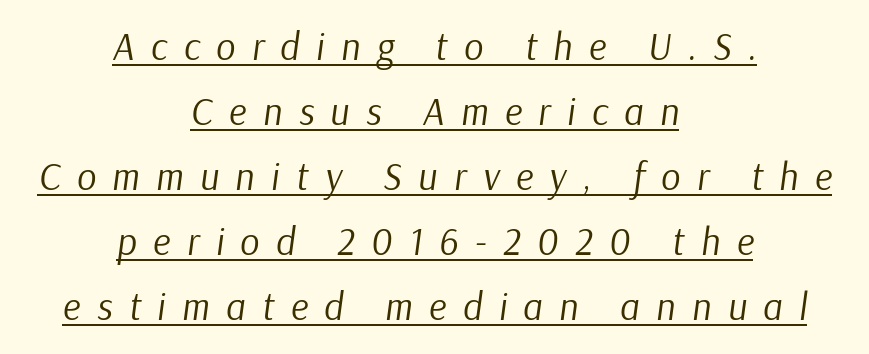
The image shows 38 px regular-weight type, italic (leaning right); set centered, line spacing 1.71x, unusually wide letter spacing (+0.43 em), underlined; low stroke contrast and a medium x-height.
